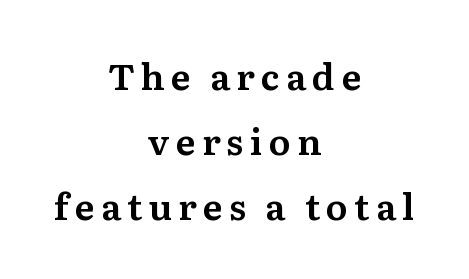
Character widths vary here, with narrow letters taking less room than wide ones. No word sits above an underline. Style check: upright. Each letter's strokes conclude with small projecting serifs. Casual observation: everything's sitting right in the middle.
